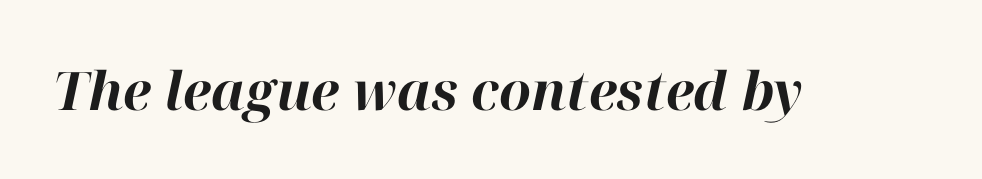
Q: Is the text bold? A: Yes.
Q: Is the text italic (slanted)? A: Yes, it leans right by about 12 degrees.
Q: Is the text underlined? A: No.
Q: Is the spacing between letters normal or unusually wide? A: Normal.
Q: Width (condensed, normal, or wide)? A: Normal.
Q: Stroke contrast? A: High.
Q: x-height? A: Medium.
Q: Monospaced? A: No.
